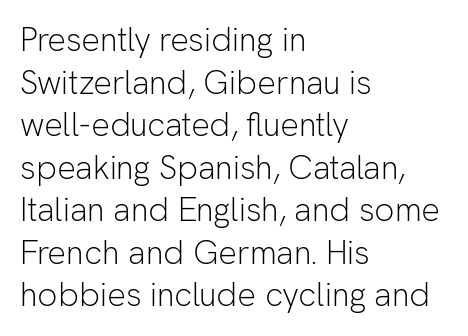
This is not heavy type; no bold has been used. No extra tracking has been applied to these lines. Lines of text with bare space underneath. The letters stand upright; this is a roman face. The paragraph shown leans on its left margin. Does the type have serifs? No, each stem ends abruptly.
